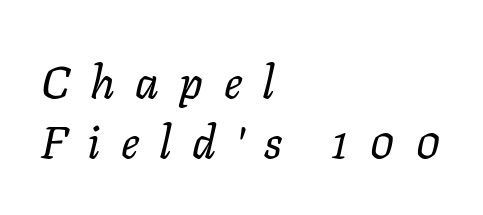
The image shows 46 px regular-weight type, italic (leaning right); set left-aligned, normal line spacing (1.31x), unusually wide letter spacing (+0.44 em), not underlined; low stroke contrast and a medium x-height.
